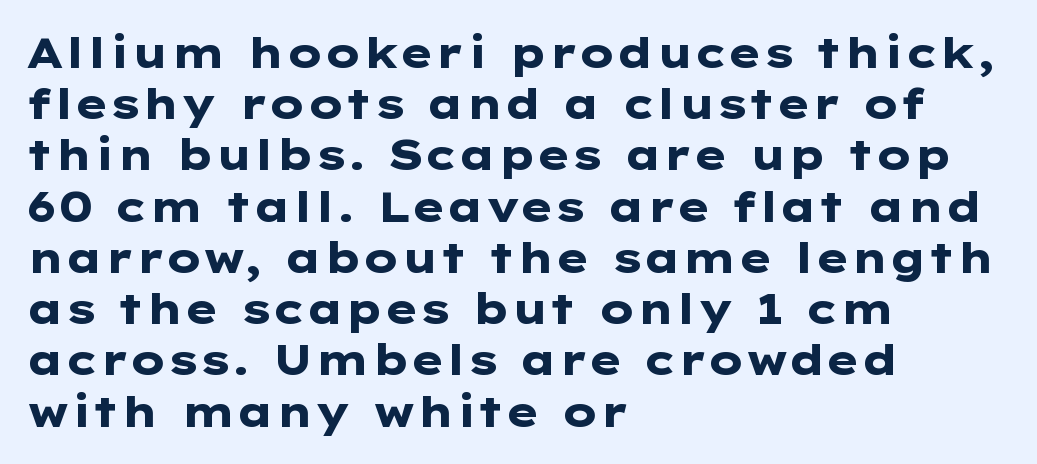
The image shows 42 px heavy, wide sans-serif type, upright; set left-aligned, line spacing 1.22x, normal letter spacing, not underlined; low stroke contrast and a medium x-height.
